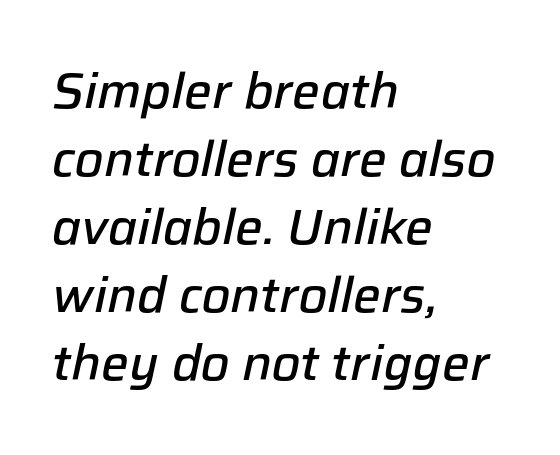
{"italic": "yes", "lean": "right", "slant_degrees": 12, "bold": "semi", "weight": "semibold", "width": "normal", "stroke_contrast": "low", "x_height": "medium", "monospaced": "no", "underline": "no", "align": "left", "line_spacing": "normal", "line_spacing_ratio": 1.39, "letter_spacing": "normal", "letter_spacing_em": 0.0, "glyph_px": 49}
